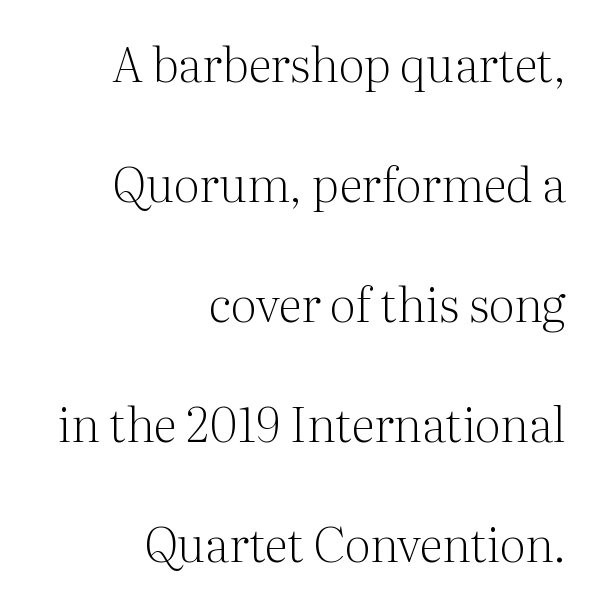
{"serif": "yes", "italic": "no", "bold": "no", "weight": "light", "width": "normal", "stroke_contrast": "medium", "x_height": "medium", "monospaced": "no", "underline": "no", "align": "right", "line_spacing": "loose", "line_spacing_ratio": 2.5, "letter_spacing": "normal", "letter_spacing_em": 0.0, "glyph_px": 48}
